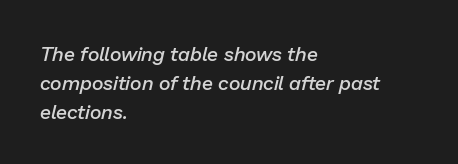
The image shows 20 px text type, italic (leaning right); set left-aligned, normal line spacing (1.44x), normal letter spacing, not underlined.
